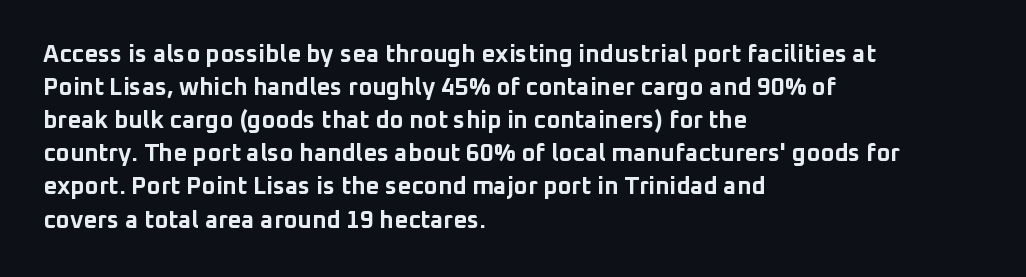
These lines keep a tight, regular rhythm from letter to letter. Heavy-handed strokes throughout: this text is bold. A normal amount of white space separates one row of letters from the next. The font's upright variant was chosen for this text. The string is rendered with underlining switched off. Which margin do the lines hug? The left one — the right edge is uneven.
